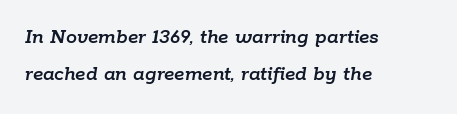
Q: Is the text italic (slanted)? A: Yes, it leans right by about 9 degrees.
Q: Is the text underlined? A: No.
Q: How is the paragraph aligned? A: Left-aligned.
Q: Is the spacing between letters normal or unusually wide? A: Normal.
Q: Is the spacing between lines tight, normal or loose? A: Normal.
